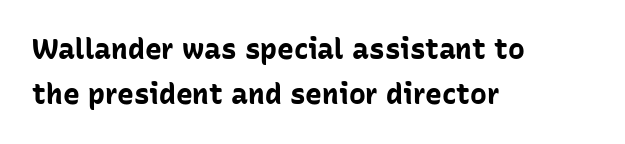
The image shows 28 px bold sans-serif type, upright; set left-aligned, normal line spacing (1.62x), normal letter spacing, not underlined; low stroke contrast and a medium x-height.
